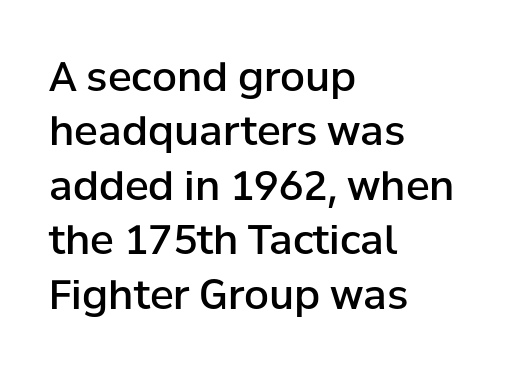
A typesetter would call this proportional, since set widths differ per character. The face used here is rendered with its standard letterfit. The typesetting leans somewhat heavy: a semibold. Rendered with straight, roman letterforms. In CSS terms this would be text-align: left. Descenders hang freely into open space.
